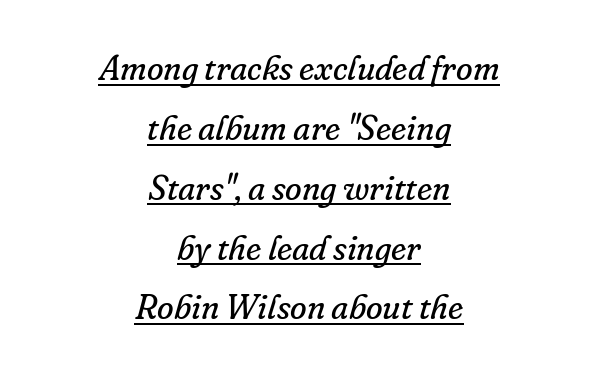
{"serif": "yes", "italic": "yes", "lean": "right", "slant_degrees": 16, "bold": "no", "weight": "regular", "width": "normal", "stroke_contrast": "low", "x_height": "small", "monospaced": "no", "underline": "yes", "align": "center", "line_spacing_ratio": 1.76, "letter_spacing": "normal", "letter_spacing_em": 0.0, "glyph_px": 34}
